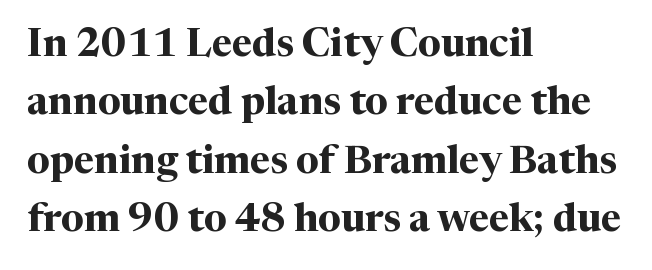
{"serif": "yes", "italic": "no", "bold": "yes", "weight": "bold", "width": "normal", "stroke_contrast": "medium", "x_height": "medium", "monospaced": "no", "underline": "no", "align": "left", "line_spacing": "normal", "line_spacing_ratio": 1.5, "letter_spacing": "normal", "letter_spacing_em": 0.0, "glyph_px": 39}
